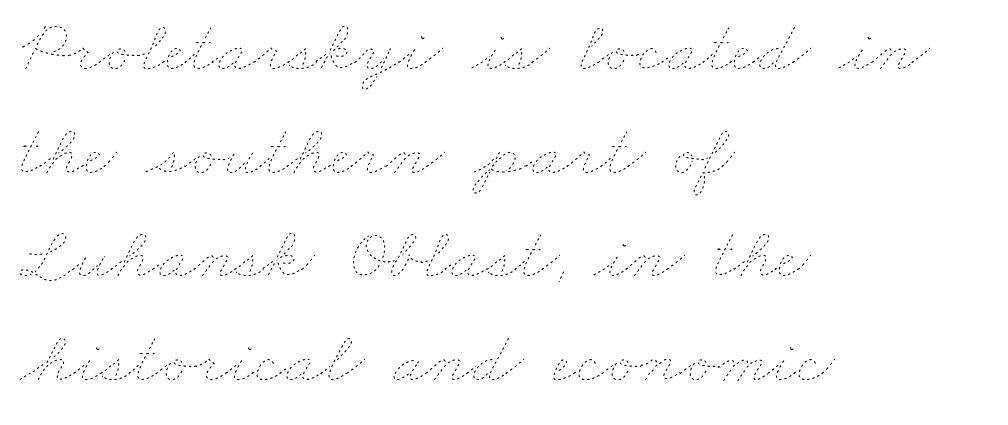
The rows are spaced the way most documents space them. Letter spacing: default. Clear beneath every line of the passage. No chunkiness to these letters — they're not bold. Varying glyph widths throughout — classic text-font behaviour.
